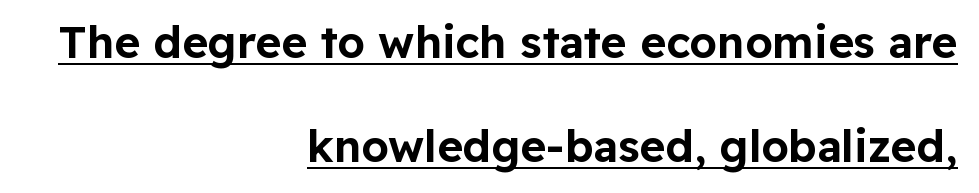
{"serif": "no", "italic": "no", "width": "normal", "stroke_contrast": "low", "x_height": "medium", "monospaced": "no", "underline": "yes", "align": "right", "line_spacing": "loose", "line_spacing_ratio": 2.36, "letter_spacing": "normal", "letter_spacing_em": 0.0, "glyph_px": 44}
